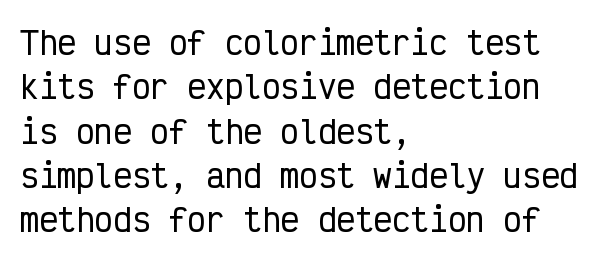
{"serif": "no", "italic": "no", "width": "condensed", "stroke_contrast": "low", "x_height": "medium", "monospaced": "yes", "underline": "no", "align": "left", "line_spacing": "normal", "line_spacing_ratio": 1.43, "letter_spacing": "normal", "letter_spacing_em": 0.0, "glyph_px": 31}
